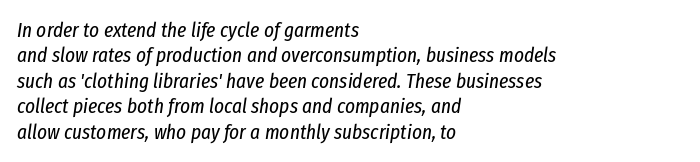
Q: Is the text bold? A: No.
Q: Is the text italic (slanted)? A: Yes, it leans right by about 8 degrees.
Q: Is the text underlined? A: No.
Q: How is the paragraph aligned? A: Left-aligned.
Q: Is the spacing between letters normal or unusually wide? A: Normal.
